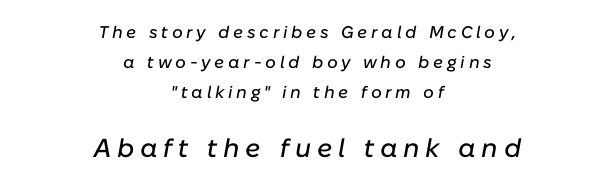
Honestly, the letter spacing is so wide it's the main thing you notice. Casual observation: everything's sitting right in the middle. Top chunk: small. Bottom chunk: large. This rendering features lettering with no underline. Is the type slanted? Yes — the strokes lean at a clear angle.
